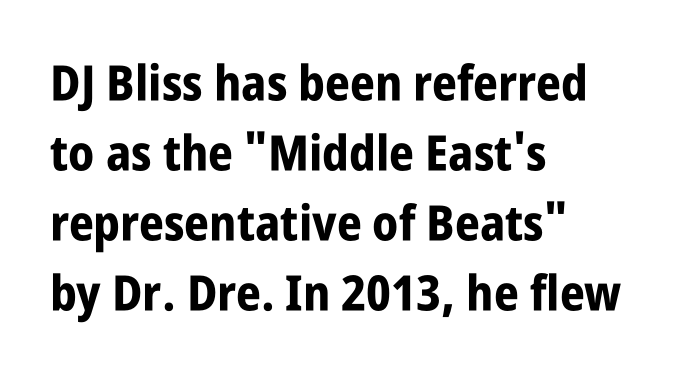
Letter spacing: default. Typographic density is high because the face is bold. Reading down the block, your eye returns to a fixed left position each line. Reading down the column, the eye jumps a familiar distance to each next line.
